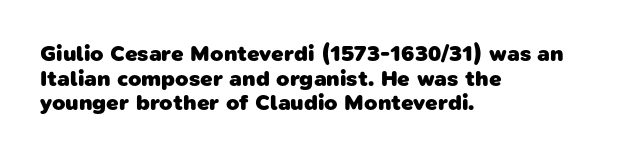
The image shows 22 px bold type; set left-aligned, tight line spacing (1.12x), normal letter spacing, not underlined.
